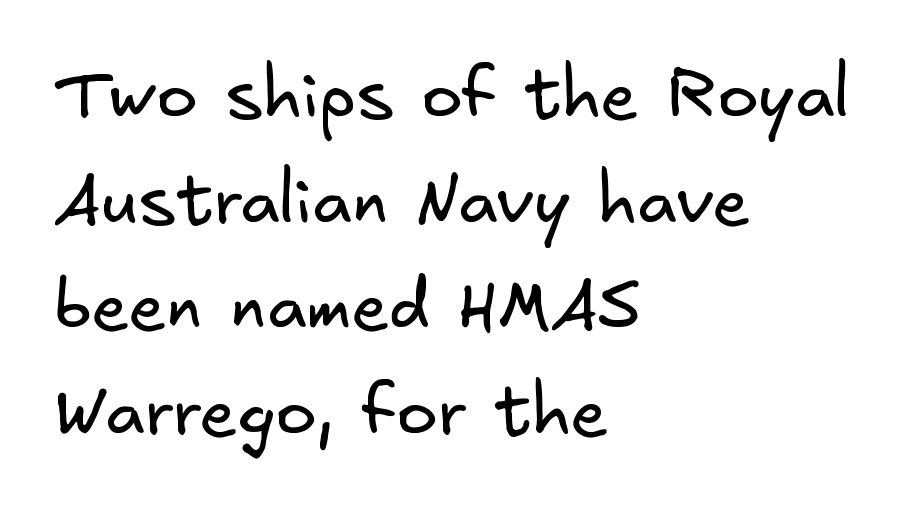
The face looks like a standard text weight, possibly lighter. The rows are spaced the way most documents space them. A typesetter would label this face a sans. The tracking reads as untouched default to a designer's eye.
